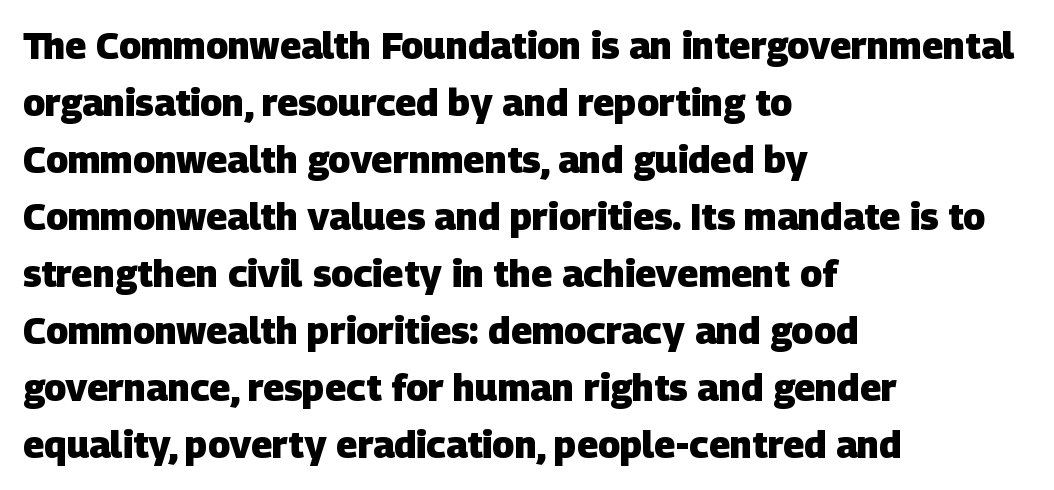
The image shows 37 px heavy sans-serif type; set left-aligned, normal line spacing (1.54x), normal letter spacing, not underlined; low stroke contrast and a large x-height.
